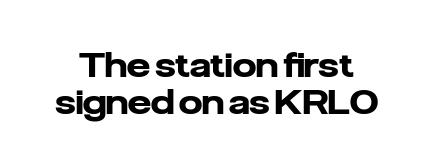
{"serif": "no", "italic": "no", "bold": "yes", "weight": "heavy", "width": "normal", "stroke_contrast": "low", "x_height": "medium", "monospaced": "no", "underline": "no", "line_spacing": "tight", "line_spacing_ratio": 1.11, "letter_spacing": "normal", "letter_spacing_em": 0.0, "glyph_px": 33}
